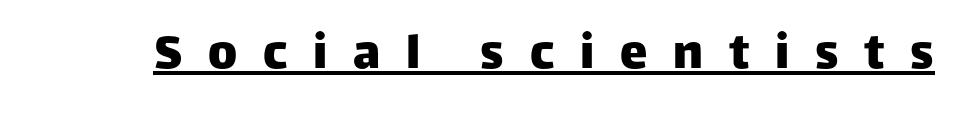
{"serif": "no", "italic": "no", "width": "normal", "stroke_contrast": "low", "x_height": "large", "monospaced": "no", "underline": "yes", "letter_spacing": "wide", "letter_spacing_em": 0.47, "glyph_px": 55}
